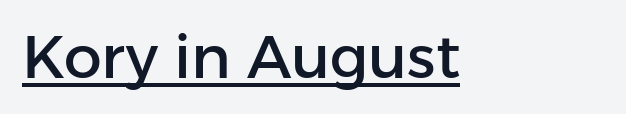
{"serif": "no", "italic": "no", "width": "normal", "stroke_contrast": "low", "x_height": "medium", "monospaced": "no", "underline": "yes", "letter_spacing": "normal", "letter_spacing_em": 0.0, "glyph_px": 60}
